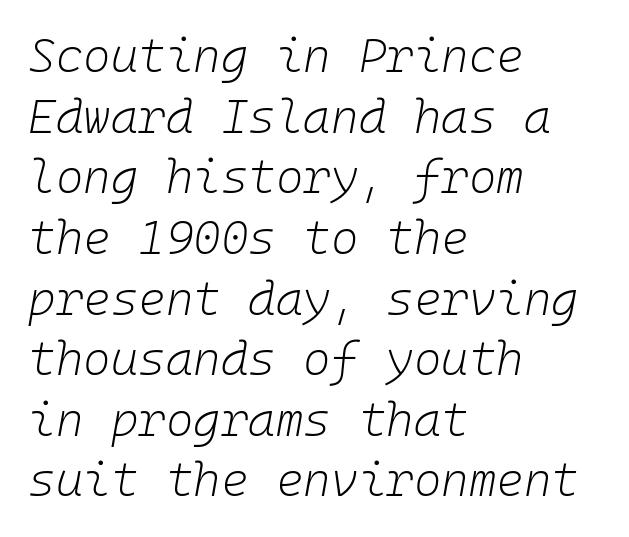
The passage shown stacks its lines at a standard gap. Monospaced: the letters line up in strict vertical columns. Compared with typical body copy, the letter spacing here is the same. The face looks like a standard text weight, possibly lighter. The lines in this sample share a left origin and differ only in where they stop. This rendering features lettering with no underline.
